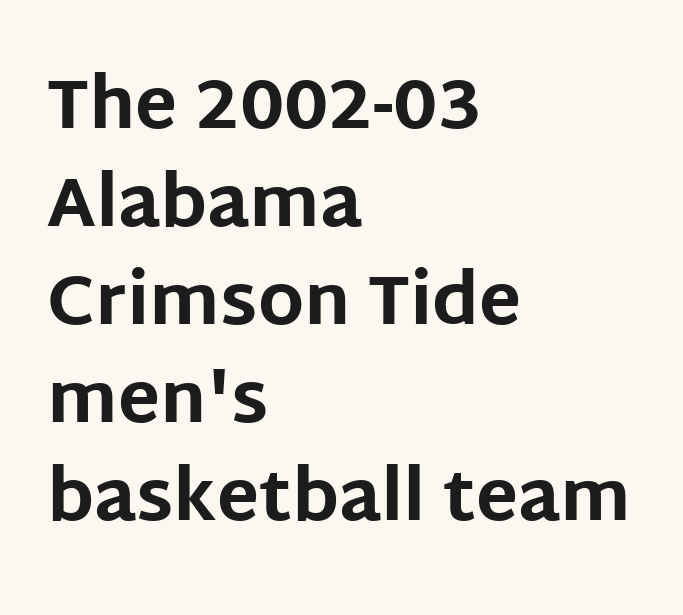
Q: Is the text bold? A: Yes.
Q: Is the text italic (slanted)? A: No, it is upright.
Q: Is the typeface a serif or a sans-serif typeface? A: Sans-serif.
Q: Is the text underlined? A: No.
Q: How is the paragraph aligned? A: Left-aligned.
Q: Is the spacing between letters normal or unusually wide? A: Normal.
Q: Is the spacing between lines tight, normal or loose? A: Normal.
Q: Width (condensed, normal, or wide)? A: Normal.
Q: Stroke contrast? A: Low.
Q: x-height? A: Large.
Q: Monospaced? A: No.
